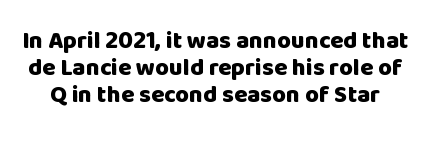
{"italic": "no", "bold": "yes", "underline": "no", "line_spacing": "tight", "line_spacing_ratio": 1.12, "letter_spacing": "normal", "letter_spacing_em": 0.0, "glyph_px": 24}
